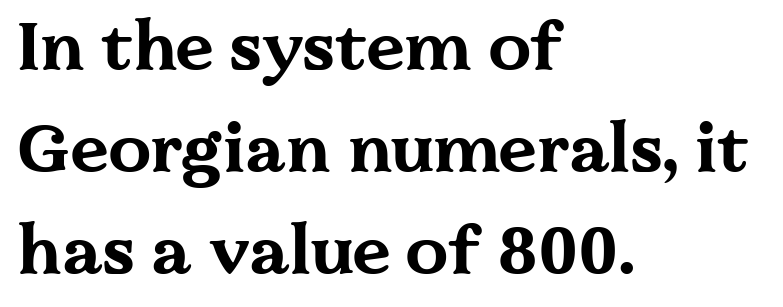
A normal amount of white space separates one row of letters from the next. Classification — serif. Italic? Not at all — the glyphs are vertical. Does the copy run flush right? No — it runs flush left.
